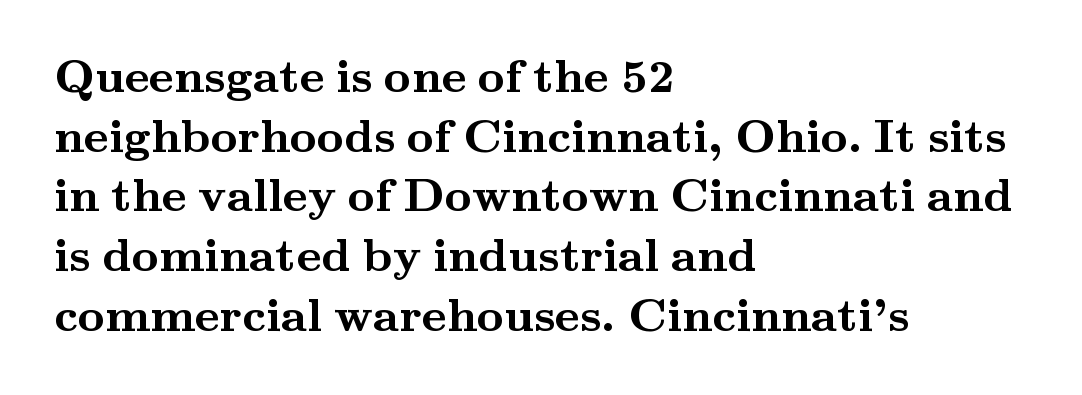
The image shows 47 px semibold, wide serif type, upright; set left-aligned, normal line spacing (1.27x), normal letter spacing, not underlined; medium stroke contrast and a small x-height.
